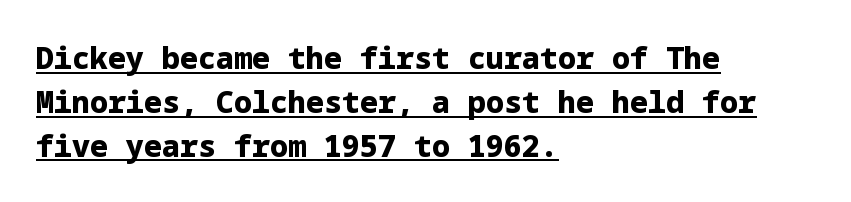
{"serif": "no", "italic": "no", "bold": "yes", "weight": "heavy", "width": "normal", "stroke_contrast": "low", "x_height": "medium", "underline": "yes", "align": "left", "line_spacing": "normal", "line_spacing_ratio": 1.46, "letter_spacing": "normal", "letter_spacing_em": 0.0, "glyph_px": 30}
